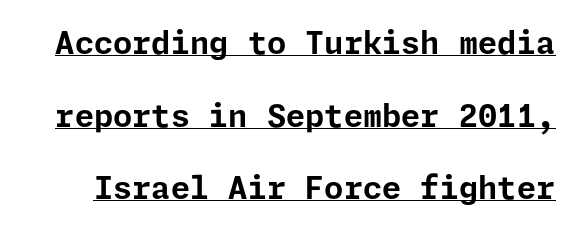
{"serif": "no", "italic": "no", "bold": "yes", "weight": "bold", "width": "normal", "stroke_contrast": "low", "x_height": "medium", "underline": "yes", "line_spacing": "loose", "line_spacing_ratio": 2.34, "letter_spacing": "normal", "letter_spacing_em": 0.0, "glyph_px": 31}
